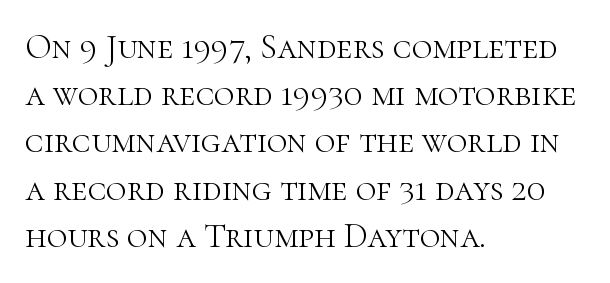
The image shows 35 px light serif type, upright; set left-aligned, normal line spacing (1.35x), normal letter spacing, not underlined; high stroke contrast and a medium x-height.
